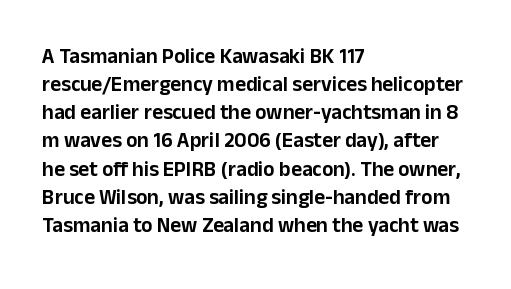
{"italic": "no", "underline": "no", "align": "left", "line_spacing": "normal", "line_spacing_ratio": 1.34, "letter_spacing": "normal", "letter_spacing_em": 0.0, "glyph_px": 21}
